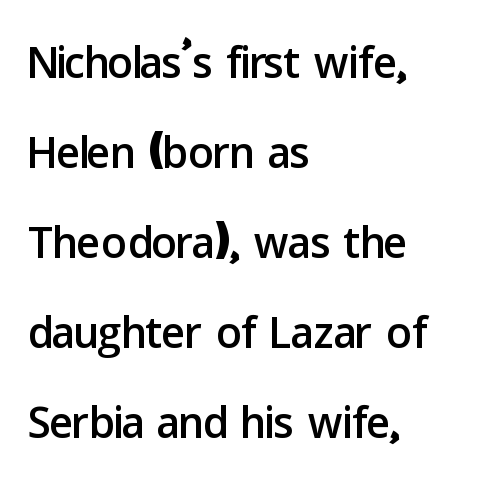
Q: Is the text italic (slanted)? A: No, it is upright.
Q: Is the typeface a serif or a sans-serif typeface? A: Sans-serif.
Q: Is the text underlined? A: No.
Q: How is the paragraph aligned? A: Left-aligned.
Q: Is the spacing between letters normal or unusually wide? A: Normal.
Q: Is the spacing between lines tight, normal or loose? A: Normal.
Q: Width (condensed, normal, or wide)? A: Normal.
Q: Stroke contrast? A: Low.
Q: x-height? A: Medium.
Q: Monospaced? A: No.
